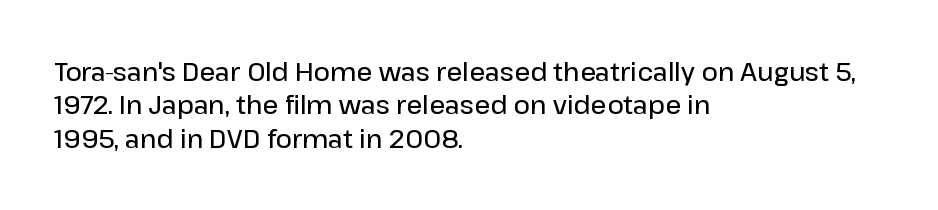
{"italic": "no", "bold": "semi", "underline": "no", "align": "left", "line_spacing": "normal", "line_spacing_ratio": 1.34, "letter_spacing": "normal", "letter_spacing_em": 0.0, "glyph_px": 25}
